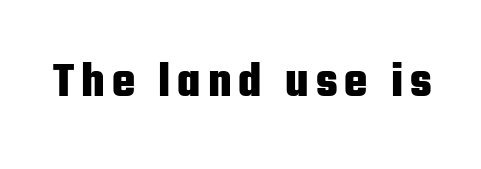
The gap between lines stays unmarked. This sample has the flowing, uneven cadence of proportional lettering. Italic? Not at all — the glyphs are vertical. Thick stems and heavy bowls — unmistakably bold. Nothing sits at the stroke ends, so this counts as sans-serif.
